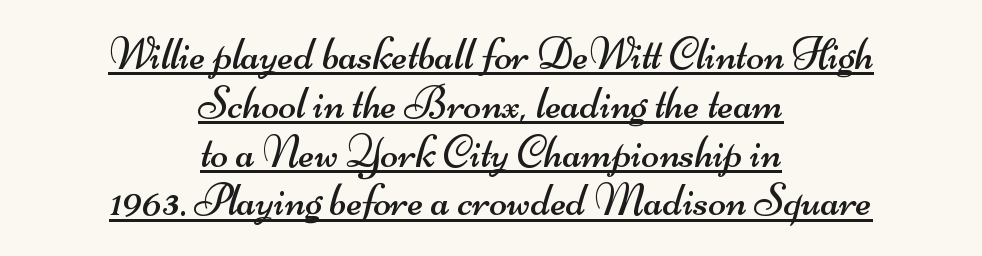
The image shows 46 px regular-weight, wide sans-serif type; set centered, tight line spacing (1.06x), normal letter spacing, underlined; medium stroke contrast and a small x-height.
